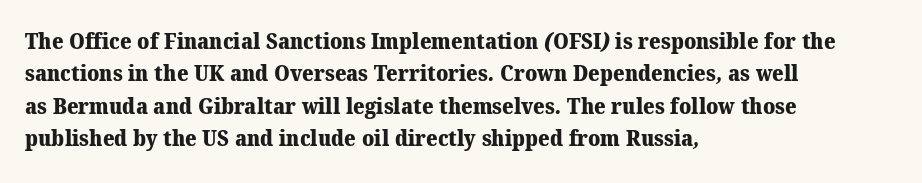
Q: Is the text bold? A: Yes.
Q: Is the text underlined? A: No.
Q: How is the paragraph aligned? A: Left-aligned.
Q: Is the spacing between letters normal or unusually wide? A: Normal.
Q: Is the spacing between lines tight, normal or loose? A: Normal.
